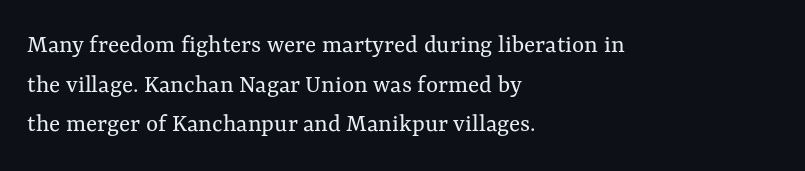
The image shows 26 px text type, upright; set left-aligned, normal line spacing (1.52x), normal letter spacing, not underlined.
